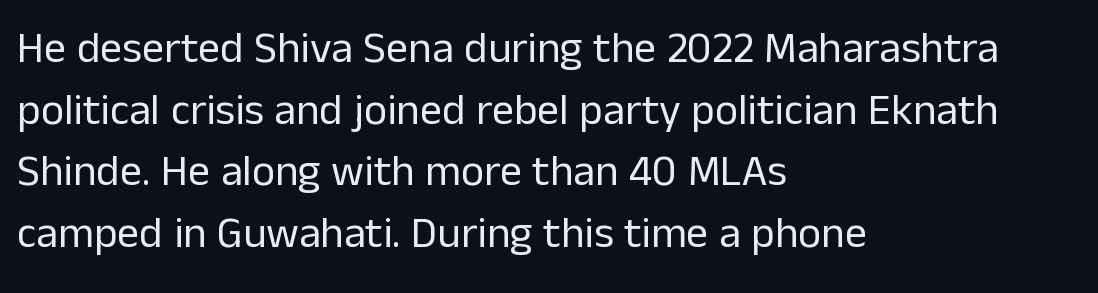
{"serif": "no", "italic": "no", "bold": "no", "weight": "regular", "width": "normal", "stroke_contrast": "low", "x_height": "medium", "monospaced": "no", "underline": "no", "align": "left", "line_spacing": "normal", "line_spacing_ratio": 1.4, "letter_spacing": "normal", "letter_spacing_em": 0.0, "glyph_px": 44}
